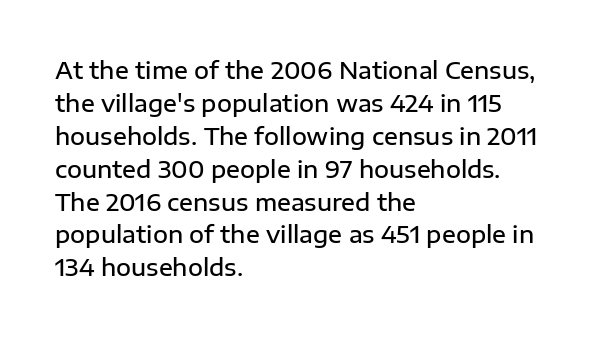
Q: Is the text bold? A: Semi-bold.
Q: Is the text italic (slanted)? A: No, it is upright.
Q: Is the text underlined? A: No.
Q: How is the paragraph aligned? A: Left-aligned.
Q: Is the spacing between letters normal or unusually wide? A: Normal.
Q: Is the spacing between lines tight, normal or loose? A: Normal.
